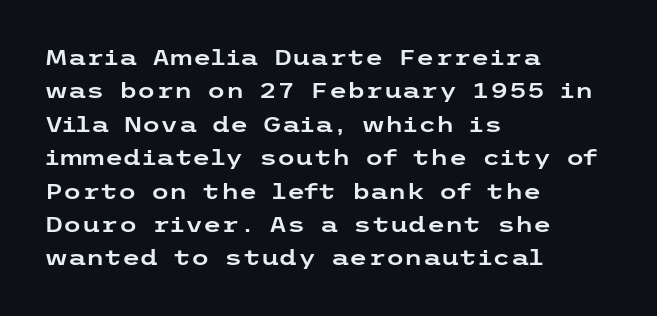
Nobody drew a line under any word here. A student would call this left alignment; a typographer would say flush left, rag right. Rendered with straight, roman letterforms. In terms of leading, this rendering sits right in the middle. Characters follow at the spacing the type designer built in.
